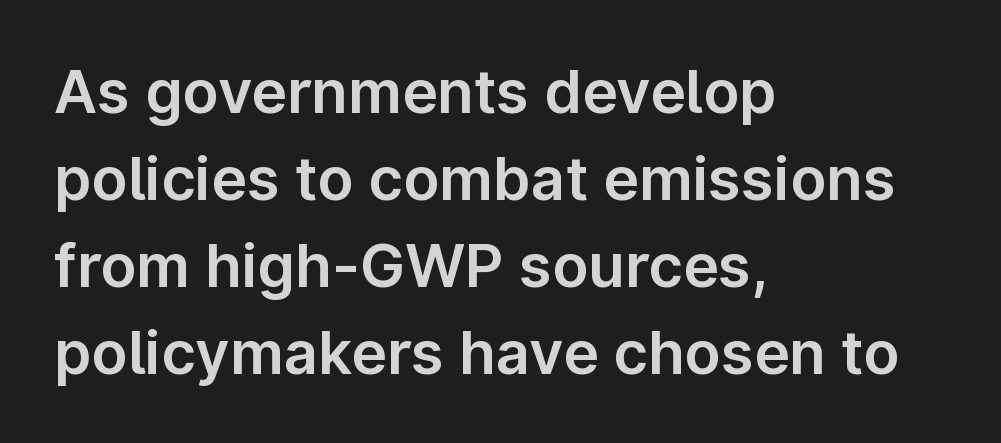
Q: Is the text italic (slanted)? A: No, it is upright.
Q: Is the typeface a serif or a sans-serif typeface? A: Sans-serif.
Q: Is the text underlined? A: No.
Q: How is the paragraph aligned? A: Left-aligned.
Q: Is the spacing between letters normal or unusually wide? A: Normal.
Q: Is the spacing between lines tight, normal or loose? A: Normal.
Q: Width (condensed, normal, or wide)? A: Normal.
Q: Stroke contrast? A: Low.
Q: x-height? A: Medium.
Q: Monospaced? A: No.
